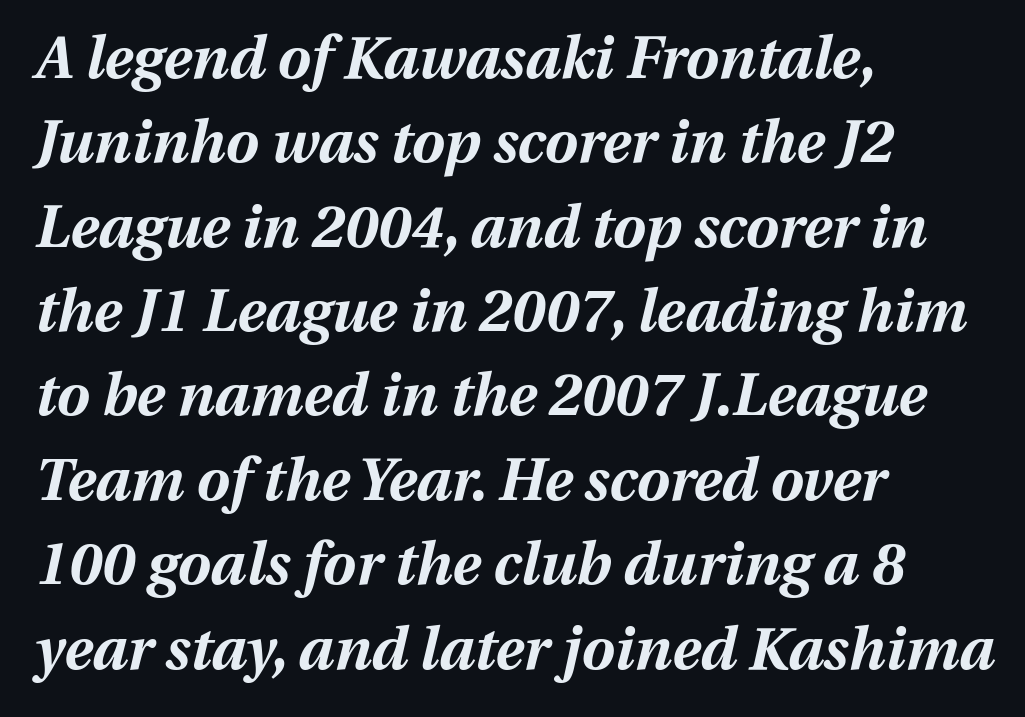
Q: Is the text bold? A: Yes.
Q: Is the text italic (slanted)? A: Yes, it leans right by about 13 degrees.
Q: Is the text underlined? A: No.
Q: How is the paragraph aligned? A: Left-aligned.
Q: Is the spacing between letters normal or unusually wide? A: Normal.
Q: Is the spacing between lines tight, normal or loose? A: Normal.
Q: Width (condensed, normal, or wide)? A: Normal.
Q: Stroke contrast? A: Medium.
Q: x-height? A: Medium.
Q: Monospaced? A: No.
